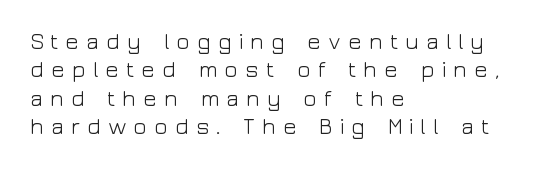
The image shows 23 px text type, upright; set left-aligned, line spacing 1.23x, unusually wide letter spacing (+0.28 em), not underlined.
